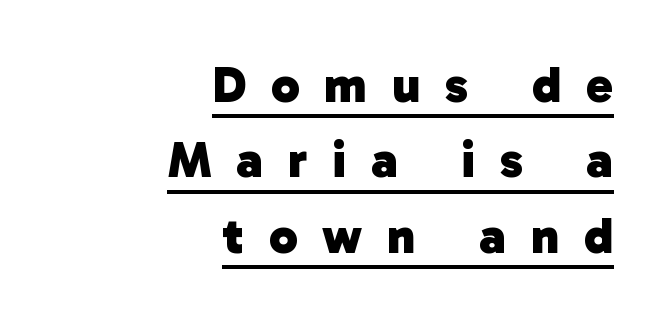
{"serif": "no", "bold": "yes", "weight": "heavy", "width": "normal", "stroke_contrast": "low", "x_height": "medium", "monospaced": "no", "underline": "yes", "align": "right", "line_spacing": "normal", "line_spacing_ratio": 1.48, "letter_spacing": "wide", "letter_spacing_em": 0.49, "glyph_px": 51}
